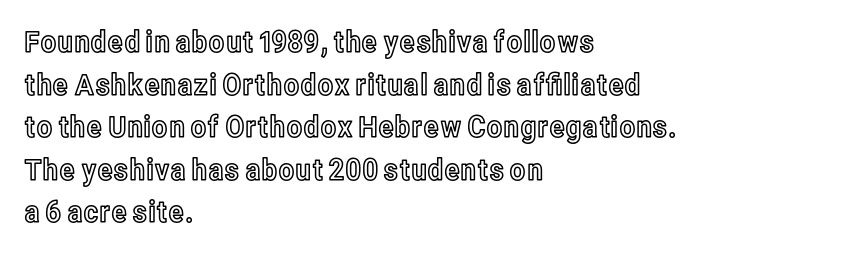
The rendering uses natural spacing where letterforms have individual widths. Nothing unusual about the tracking: characters are spaced as the font intends. Just letters on the line, the space beneath them empty. How would I describe the line gaps? Plain and ordinary. This is roman type, the default non-slanted kind. Typeset ragged right — the left edge is the straight one.
